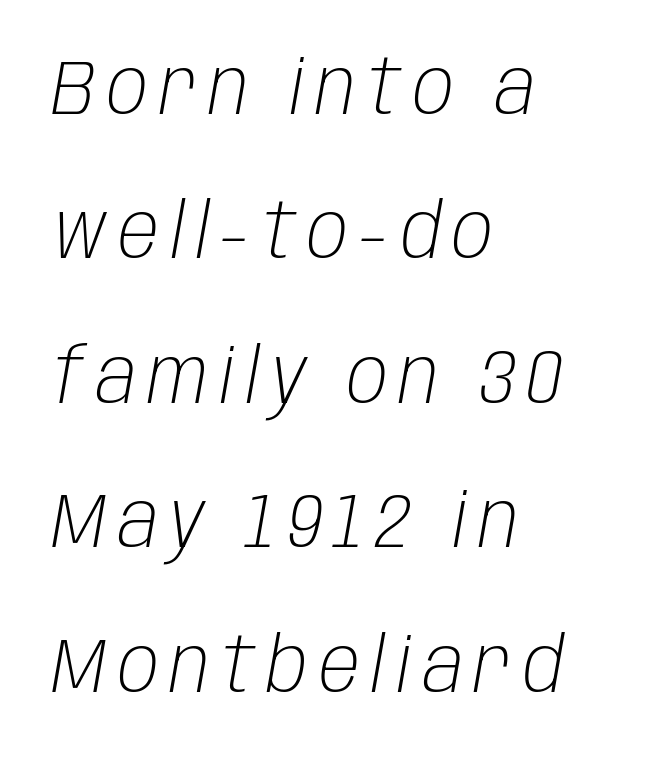
{"italic": "yes", "lean": "right", "slant_degrees": 10, "bold": "no", "weight": "light", "width": "condensed", "stroke_contrast": "low", "x_height": "large", "monospaced": "no", "underline": "no", "align": "left", "line_spacing": "loose", "line_spacing_ratio": 1.9, "glyph_px": 76}
